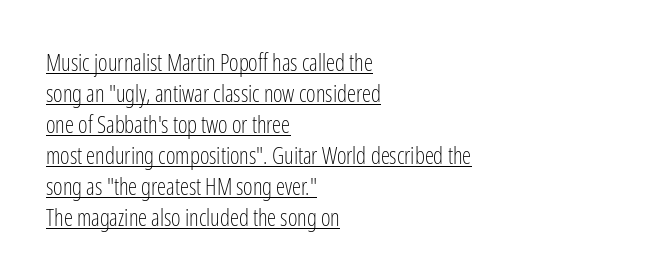
Q: Is the text bold? A: No.
Q: Is the text italic (slanted)? A: No, it is upright.
Q: Is the text underlined? A: Yes.
Q: How is the paragraph aligned? A: Left-aligned.
Q: Is the spacing between letters normal or unusually wide? A: Normal.
Q: Is the spacing between lines tight, normal or loose? A: Normal.
